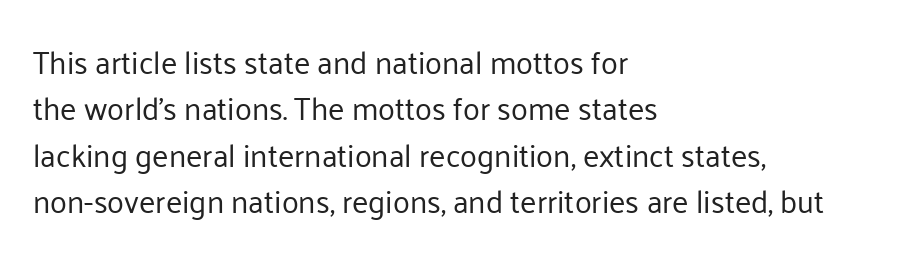
{"serif": "no", "italic": "no", "bold": "no", "weight": "regular", "width": "normal", "stroke_contrast": "low", "x_height": "medium", "monospaced": "no", "underline": "no", "align": "left", "line_spacing": "normal", "line_spacing_ratio": 1.5, "letter_spacing": "normal", "letter_spacing_em": 0.0, "glyph_px": 31}
